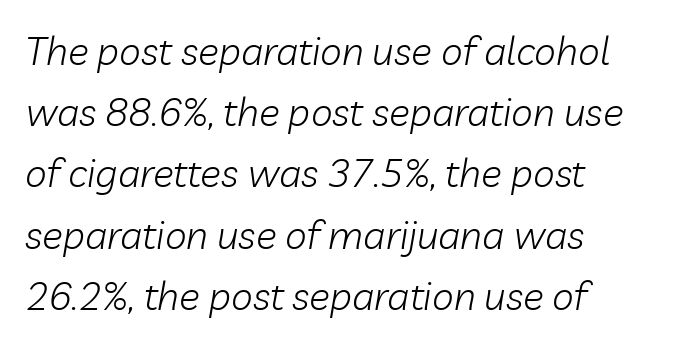
{"italic": "yes", "lean": "right", "slant_degrees": 10, "bold": "no", "weight": "light", "width": "normal", "stroke_contrast": "low", "x_height": "medium", "monospaced": "no", "underline": "no", "align": "left", "line_spacing": "normal", "line_spacing_ratio": 1.57, "letter_spacing": "normal", "letter_spacing_em": 0.0, "glyph_px": 39}
